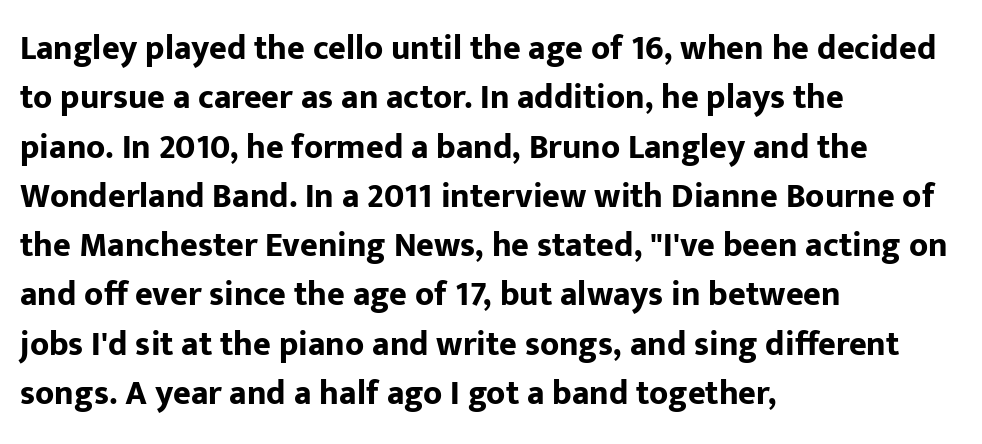
The image shows 34 px bold sans-serif type, upright; set left-aligned, normal line spacing (1.45x), normal letter spacing, not underlined; low stroke contrast and a medium x-height.
